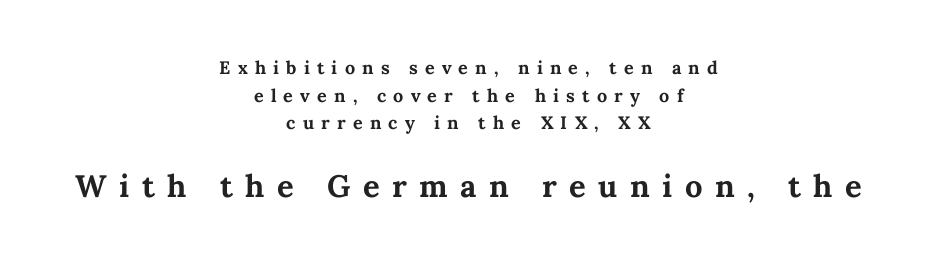
A centered setting, common on invitations and titles, is used for this passage. Line spacing here is normal. Honestly, there is no underline to notice here at all. Top chunk: small. Bottom chunk: large. Italic? Not at all — the glyphs are vertical. You could not count columns in this text — the font is proportionally spaced.
